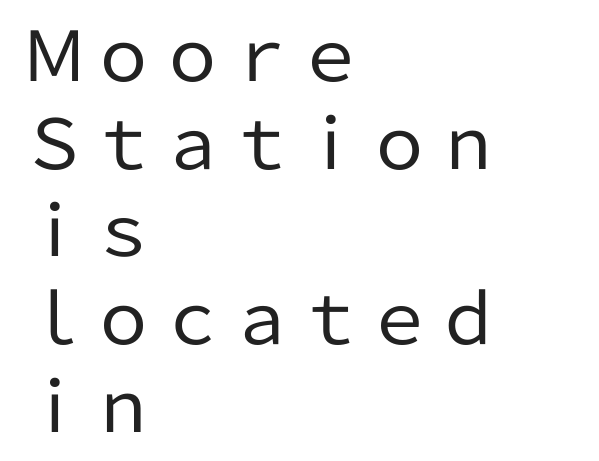
The image shows 69 px regular-weight sans-serif type, upright; set left-aligned, normal line spacing (1.27x), normal letter spacing, not underlined; low stroke contrast and a medium x-height.
